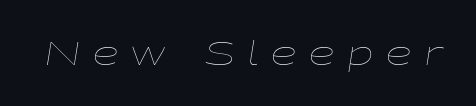
Q: Is the text bold? A: No.
Q: Is the text italic (slanted)? A: Yes, it leans right by about 9 degrees.
Q: Is the text underlined? A: No.
Q: Is the spacing between letters normal or unusually wide? A: Unusually wide.
Q: Width (condensed, normal, or wide)? A: Wide.
Q: Stroke contrast? A: Low.
Q: x-height? A: Medium.
Q: Monospaced? A: No.
